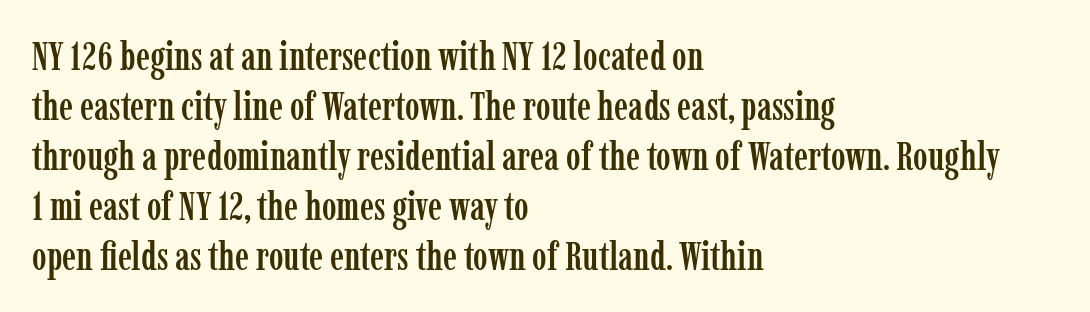
The image shows 39 px condensed serif type, upright; set left-aligned, normal line spacing (1.28x), normal letter spacing, not underlined; low stroke contrast and a medium x-height.
